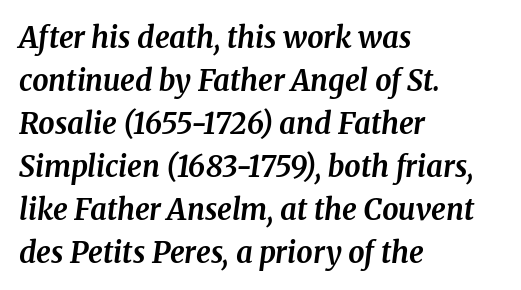
The letters carry serifs — small finishing strokes at the ends of their stems. As a designer I'd log this as weight 700, bold. The face used here is proportionally spaced, like ordinary book or web type. Italic: yes, the glyphs are oblique. Characters follow at the spacing the type designer built in. What's the leading like? Ordinary, nothing unusual.
